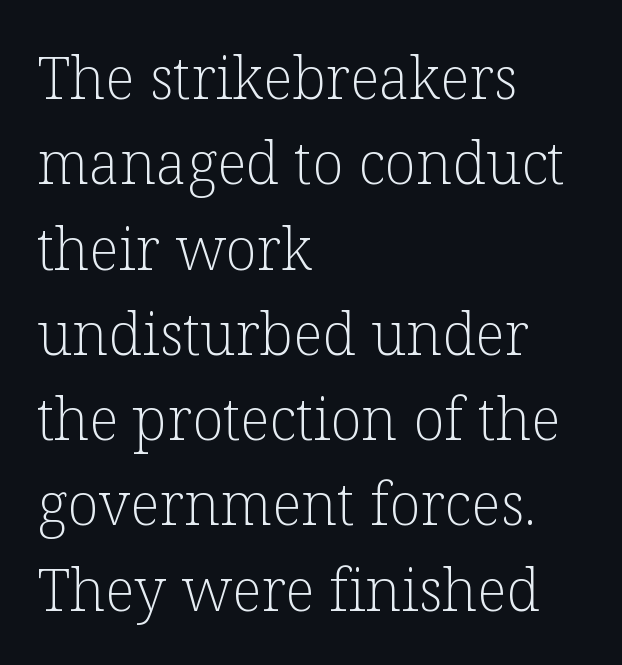
Heaviness? Minimal to ordinary, like unemphasized prose. The space directly below the letters is spotless. Horizontally, the lines are justified to the leading edge only. No italicization has been applied; the sample stays upright. You could not count columns in this text — the font is proportionally spaced.
